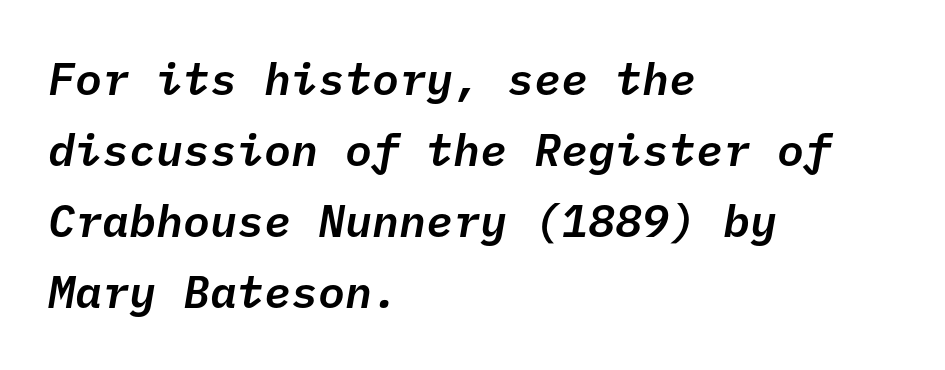
{"italic": "yes", "lean": "right", "slant_degrees": 10, "width": "normal", "stroke_contrast": "low", "x_height": "medium", "monospaced": "yes", "underline": "no", "align": "left", "line_spacing": "normal", "line_spacing_ratio": 1.58, "letter_spacing": "normal", "letter_spacing_em": 0.0, "glyph_px": 45}
